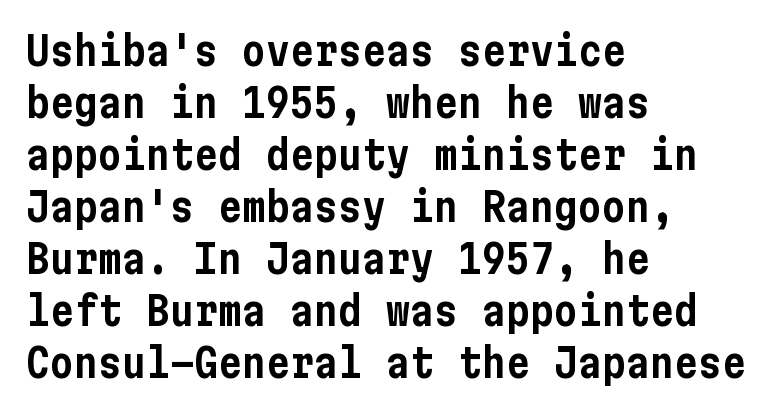
{"serif": "no", "italic": "no", "width": "condensed", "stroke_contrast": "low", "x_height": "medium", "underline": "no", "align": "left", "line_spacing": "normal", "line_spacing_ratio": 1.3, "letter_spacing": "normal", "letter_spacing_em": 0.0, "glyph_px": 40}
